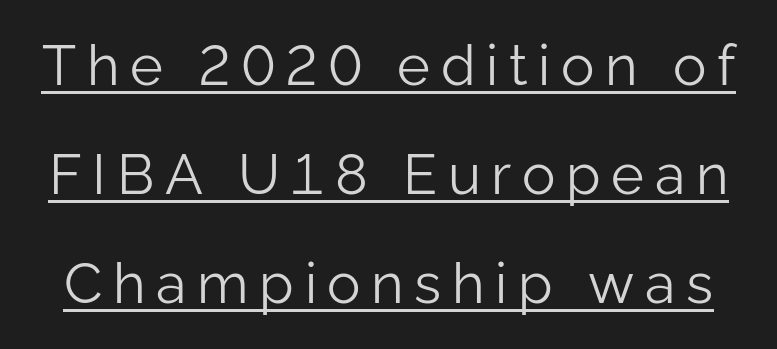
The passage shown is typed in a proportional face where columns would drift. Designer's note — italics off, roman on. Beneath each row of characters lies a ruled line. No letter is thick-stroked: the sample isn't bold. What's the leading like? Stretched, with rows far apart.
